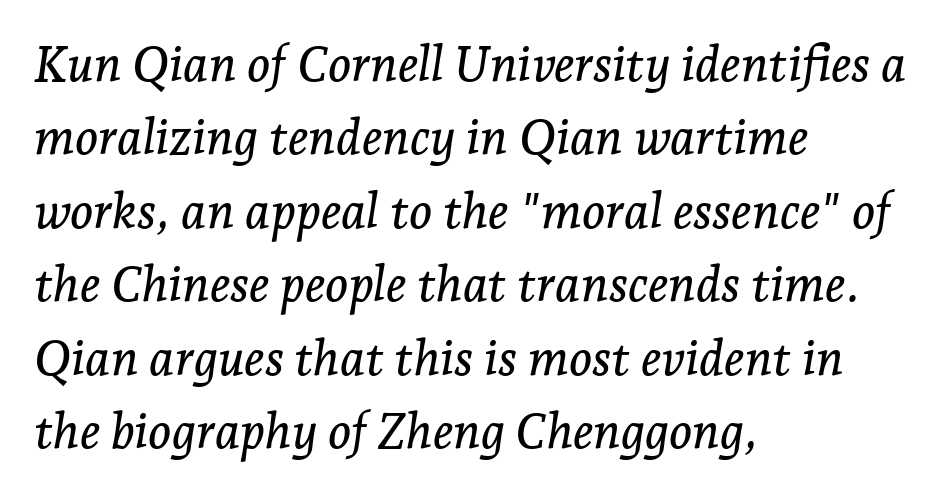
Q: Is the text italic (slanted)? A: Yes, it leans right by about 7 degrees.
Q: Is the typeface a serif or a sans-serif typeface? A: Serif.
Q: Is the text underlined? A: No.
Q: How is the paragraph aligned? A: Left-aligned.
Q: Is the spacing between letters normal or unusually wide? A: Normal.
Q: Is the spacing between lines tight, normal or loose? A: Normal.
Q: Width (condensed, normal, or wide)? A: Normal.
Q: Stroke contrast? A: Low.
Q: x-height? A: Medium.
Q: Monospaced? A: No.
